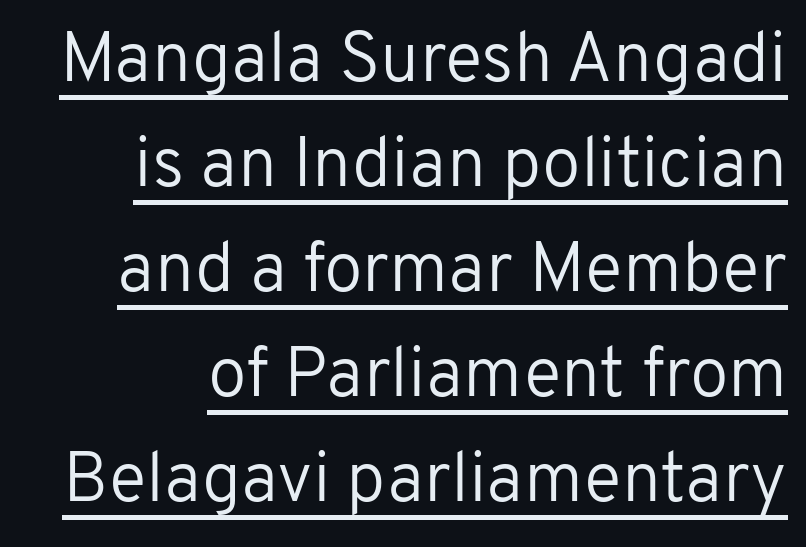
The image shows 70 px regular-weight sans-serif type, upright; set normal line spacing (1.5x), normal letter spacing, underlined; low stroke contrast and a medium x-height.
